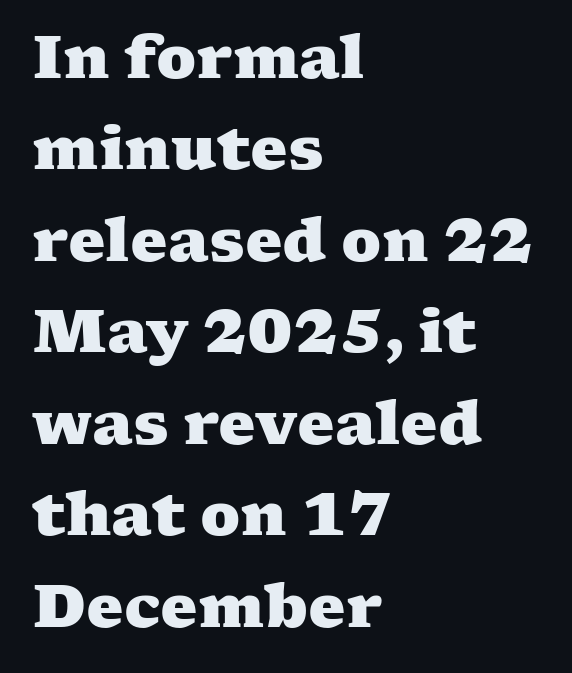
Horizontally, the lines are justified to the leading edge only. Characters follow at the spacing the type designer built in. The glyphs in this specimen are seriffed. The face used here is proportionally spaced, like ordinary book or web type.
